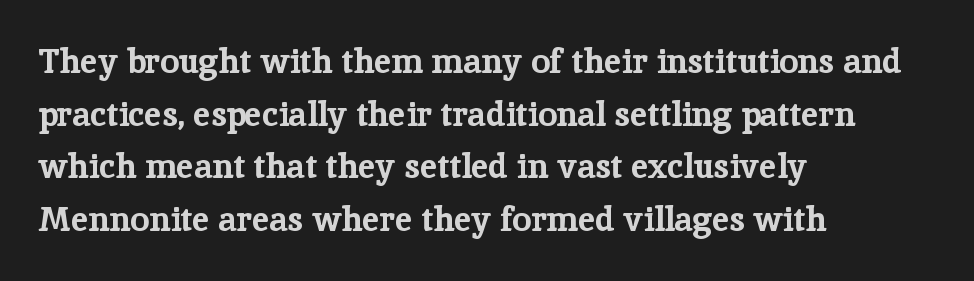
Casual observation: everything's shoved over to the left. Evenly set lines give the paragraph a standard silhouette. Underlining? Definitely not there. Unlike a clean sans, this face finishes its strokes with serifs. Looks like regular typesetting: each glyph gets only the width it needs.
